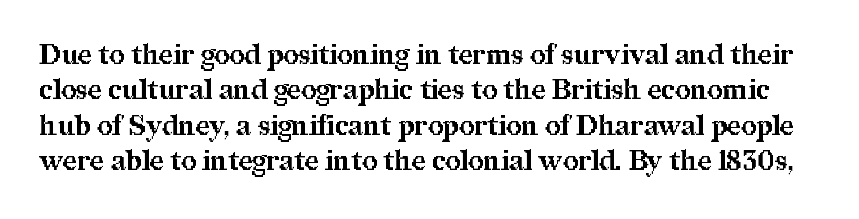
{"italic": "no", "bold": "yes", "underline": "no", "line_spacing": "normal", "line_spacing_ratio": 1.31, "letter_spacing": "normal", "letter_spacing_em": 0.0, "glyph_px": 27}
